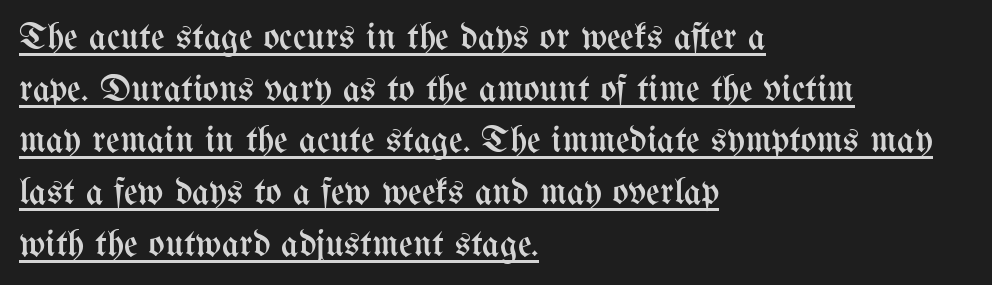
Is this a fixed-width face? No — the glyphs have proportional, varying widths. These lines sit exactly where default settings would place them. The letterforms sit at book weight or below. These lines stack with their left ends in a neat column. This sample uses plain, unmodified letter spacing.
